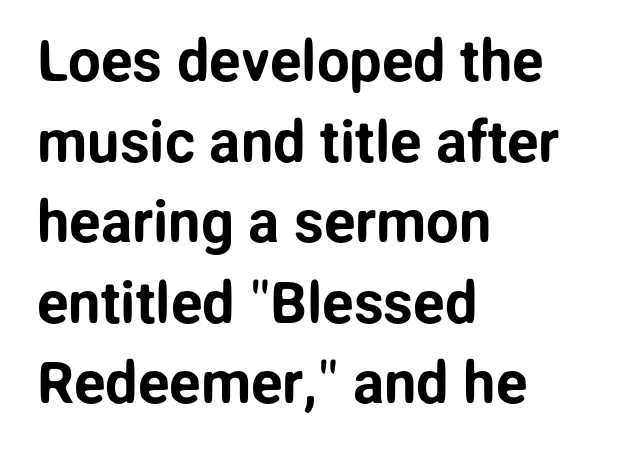
Note: no serifs on the glyphs. The compositor pushed each line to the left boundary. Is there any slant? The stems are plumb. Letter spacing: default. Varying glyph widths throughout — classic text-font behaviour. The string is rendered with underlining switched off.
